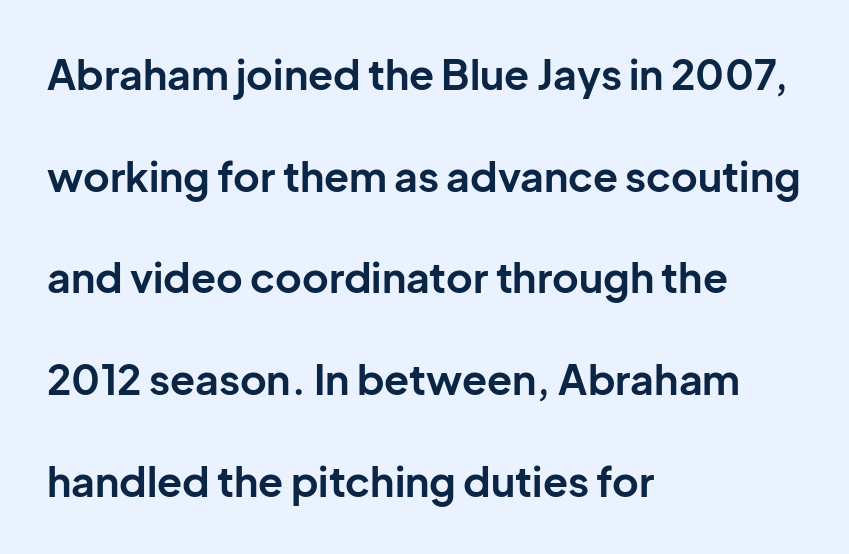
{"serif": "no", "italic": "no", "bold": "yes", "weight": "bold", "width": "normal", "stroke_contrast": "low", "x_height": "medium", "monospaced": "no", "underline": "no", "align": "left", "line_spacing": "loose", "line_spacing_ratio": 2.48, "letter_spacing": "normal", "letter_spacing_em": 0.0, "glyph_px": 41}
